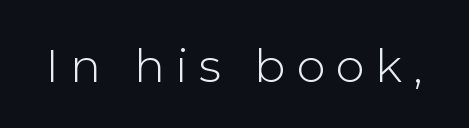
Observe the wide spacing: letters keep a clear distance from each other. Check where the strokes stop: nothing finishes them off — pure sans. The letters stand straight up with perfectly vertical stems. Proportional: the letters do not fall into vertical columns.
